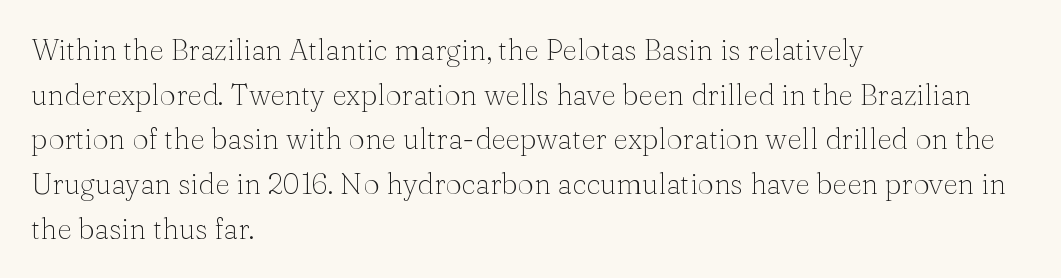
The image shows 29 px thin serif type, upright; set left-aligned, normal line spacing (1.54x), normal letter spacing, not underlined; medium stroke contrast and a medium x-height.
